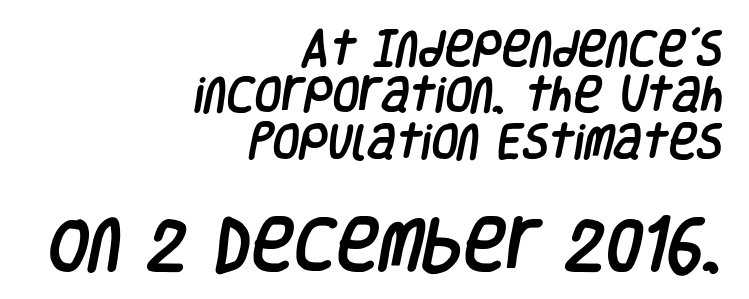
Q: Is the typeface a serif or a sans-serif typeface? A: Sans-serif.
Q: Is the text underlined? A: No.
Q: How is the paragraph aligned? A: Right-aligned.
Q: Is the spacing between letters normal or unusually wide? A: Normal.
Q: Which block of text is set in a larger size, the first (top) or the second (bottom)? A: The second (bottom) one.
Q: Width (condensed, normal, or wide)? A: Condensed.
Q: Stroke contrast? A: Low.
Q: x-height? A: Large.
Q: Monospaced? A: No.
